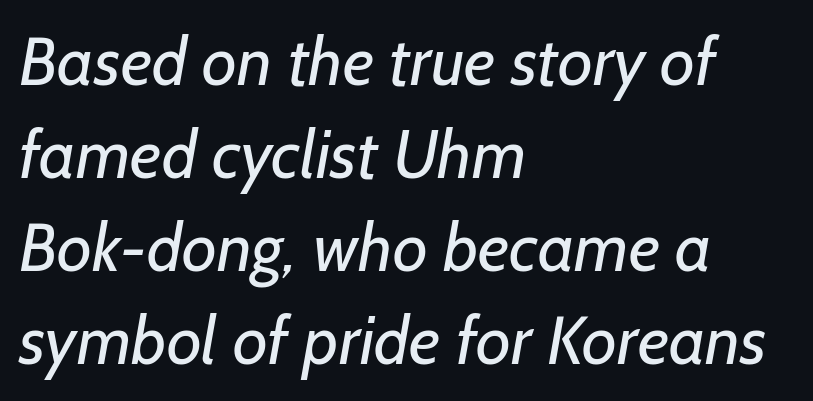
{"serif": "no", "bold": "no", "weight": "regular", "width": "normal", "stroke_contrast": "low", "x_height": "medium", "monospaced": "no", "underline": "no", "align": "left", "line_spacing": "normal", "line_spacing_ratio": 1.37, "letter_spacing": "normal", "letter_spacing_em": 0.0, "glyph_px": 68}
